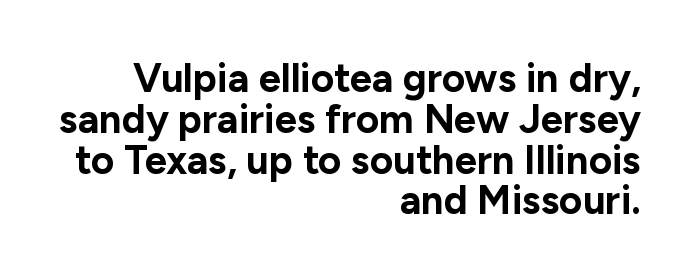
The image shows 40 px bold sans-serif type, upright; set right-aligned, tight line spacing (1.02x), normal letter spacing, not underlined; low stroke contrast and a medium x-height.
